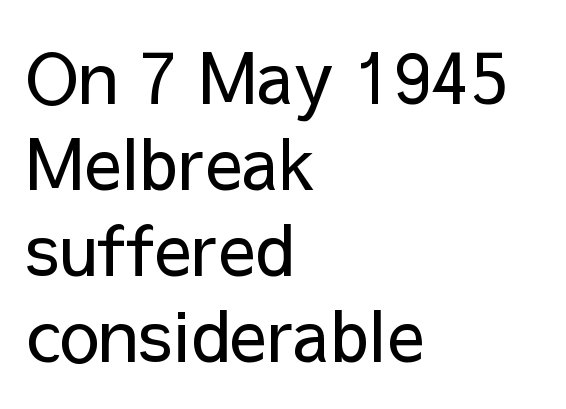
The image shows 70 px regular-weight sans-serif type, upright; set left-aligned, line spacing 1.23x, normal letter spacing, not underlined; low stroke contrast and a medium x-height.
